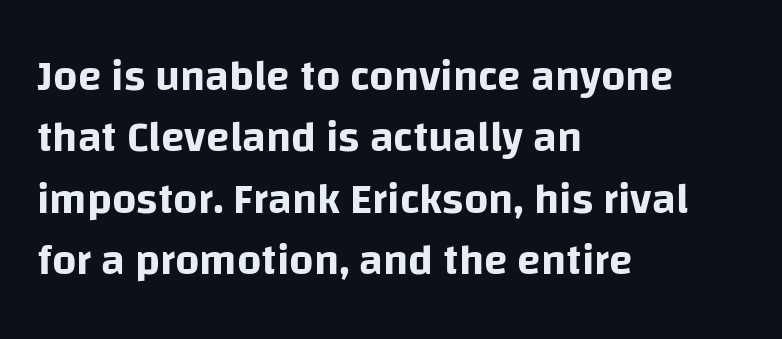
Character widths vary here, with narrow letters taking less room than wide ones. The designer left line spacing at the default. Teacher's note: observe the even left margin — that is flush-left alignment. Characters remain perfectly vertical along every line. Standard letterfit; no display-style spreading of the glyphs.
